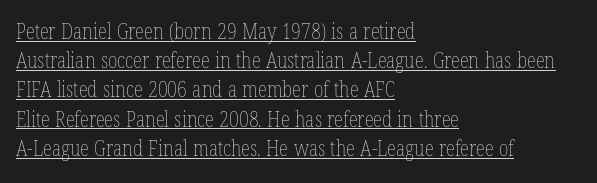
Style check: upright. If you drew a ruler down the left edge, every line would touch it. Each new line begins a customary step beneath the previous one. No chunkiness to these letters — they're not bold. The rendering keeps characters at their native spacing. The lettering is marked with a stroke running underneath it.
